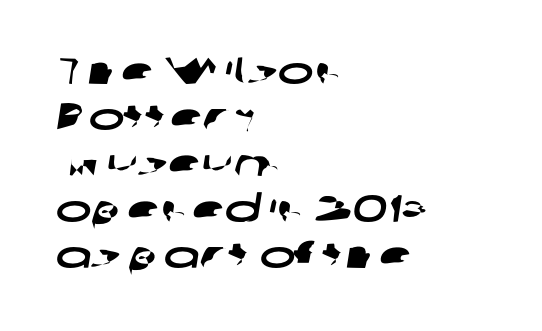
{"serif": "no", "width": "wide", "stroke_contrast": "low", "x_height": "medium", "monospaced": "no", "underline": "no", "align": "left", "line_spacing_ratio": 1.21, "letter_spacing": "normal", "letter_spacing_em": 0.0, "glyph_px": 38}
